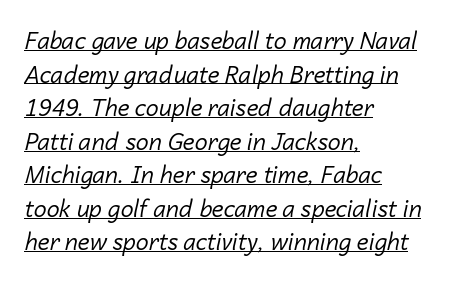
{"italic": "yes", "lean": "right", "slant_degrees": 14, "bold": "no", "underline": "yes", "align": "left", "line_spacing": "normal", "line_spacing_ratio": 1.46, "letter_spacing": "normal", "letter_spacing_em": 0.0, "glyph_px": 23}
